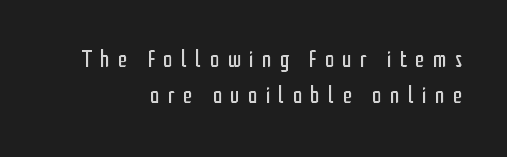
Q: Is the text bold? A: No.
Q: Is the text italic (slanted)? A: No, it is upright.
Q: Is the text underlined? A: No.
Q: How is the paragraph aligned? A: Right-aligned.
Q: Is the spacing between letters normal or unusually wide? A: Unusually wide.
Q: Is the spacing between lines tight, normal or loose? A: Normal.
